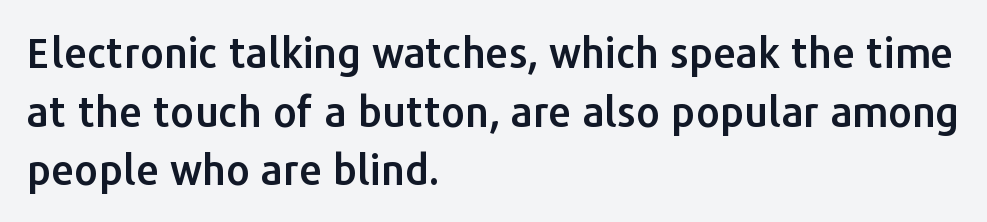
The image shows 41 px sans-serif type, upright; set left-aligned, normal line spacing (1.43x), normal letter spacing, not underlined; low stroke contrast and a medium x-height.
